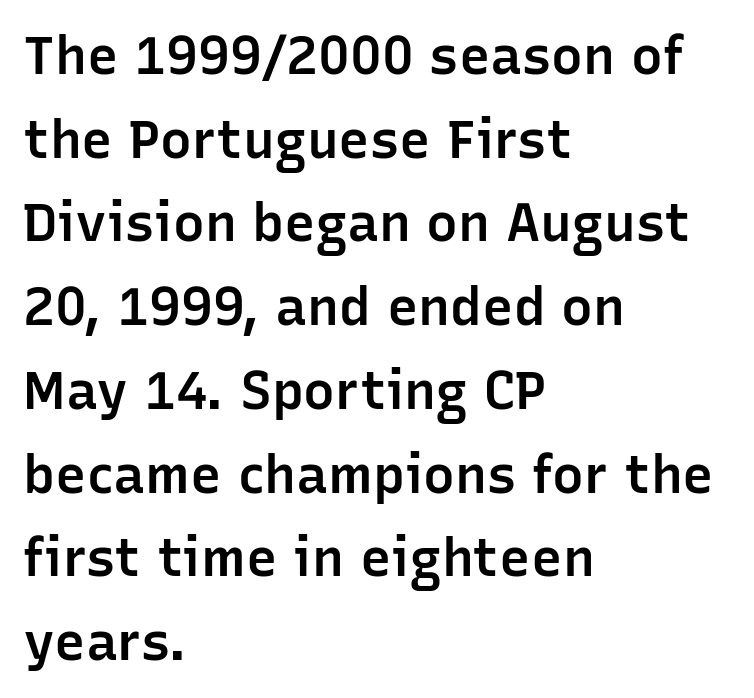
Q: Is the text bold? A: Semi-bold.
Q: Is the text italic (slanted)? A: No, it is upright.
Q: Is the typeface a serif or a sans-serif typeface? A: Sans-serif.
Q: Is the text underlined? A: No.
Q: How is the paragraph aligned? A: Left-aligned.
Q: Is the spacing between letters normal or unusually wide? A: Normal.
Q: Is the spacing between lines tight, normal or loose? A: Normal.
Q: Width (condensed, normal, or wide)? A: Normal.
Q: Stroke contrast? A: Low.
Q: x-height? A: Medium.
Q: Monospaced? A: No.
